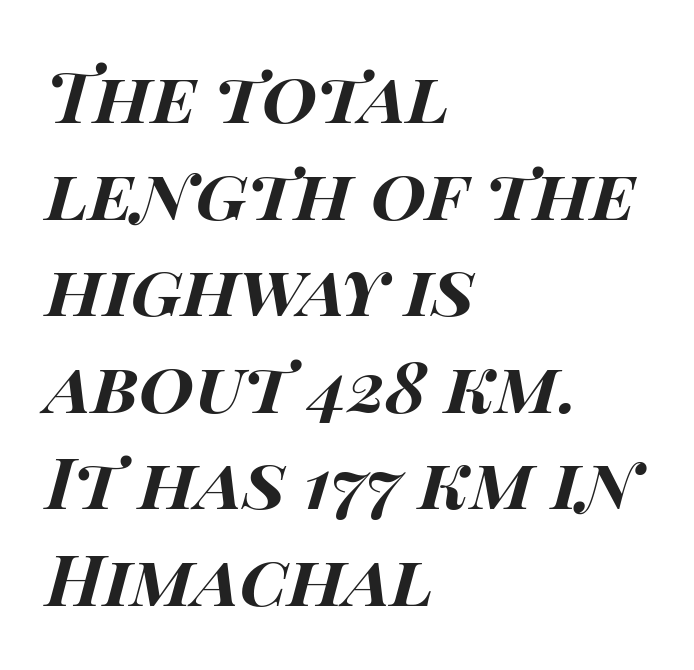
Q: Is the text bold? A: Yes.
Q: Is the text italic (slanted)? A: Yes, it leans right by about 14 degrees.
Q: Is the text underlined? A: No.
Q: How is the paragraph aligned? A: Left-aligned.
Q: Is the spacing between letters normal or unusually wide? A: Normal.
Q: Is the spacing between lines tight, normal or loose? A: Normal.
Q: Width (condensed, normal, or wide)? A: Wide.
Q: Stroke contrast? A: High.
Q: x-height? A: Large.
Q: Monospaced? A: No.
